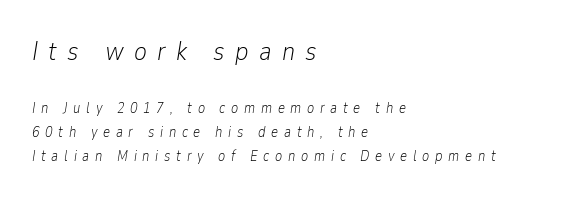
The image shows 27 px text type, italic (leaning right); set left-aligned, normal line spacing (1.61x), unusually wide letter spacing (+0.38 em), not underlined; the first (top) block is 1.8x larger.
